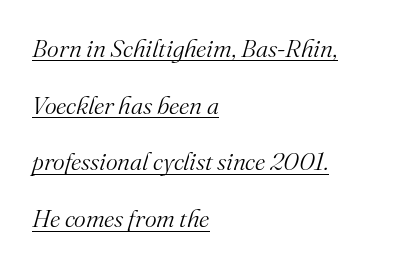
Q: Is the text bold? A: No.
Q: Is the text italic (slanted)? A: Yes, it leans right by about 16 degrees.
Q: Is the text underlined? A: Yes.
Q: How is the paragraph aligned? A: Left-aligned.
Q: Is the spacing between letters normal or unusually wide? A: Normal.
Q: Is the spacing between lines tight, normal or loose? A: Loose.
